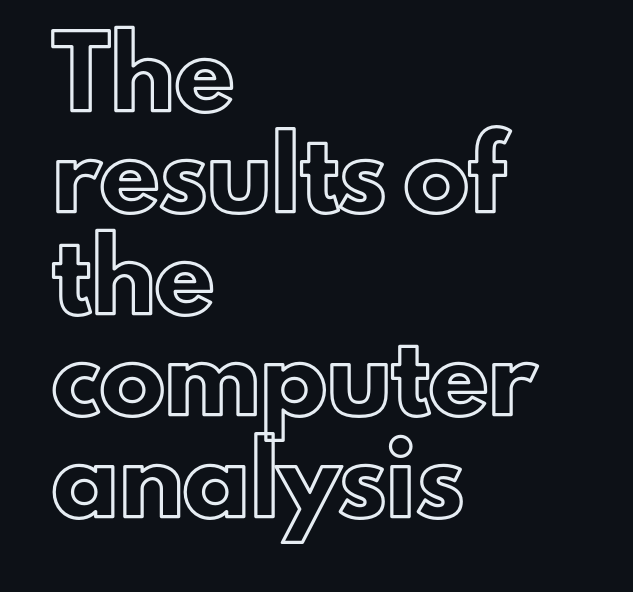
{"italic": "no", "width": "normal", "x_height": "small", "monospaced": "no", "underline": "no", "align": "left", "line_spacing": "normal", "line_spacing_ratio": 1.56, "letter_spacing": "normal", "letter_spacing_em": 0.0, "glyph_px": 65}
